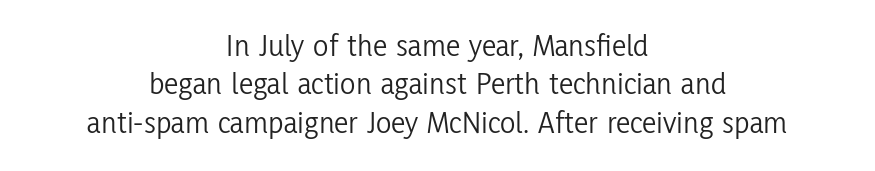
Tracking here is standard; glyphs follow each other at the usual distance. Unmarked baselines from the first word to the last. This rendering uses center alignment, leaving both contours irregular but symmetric. Proportional: the letters do not fall into vertical columns. No extra ink here — the face is not bold. A roman cut, with each character standing at attention.
